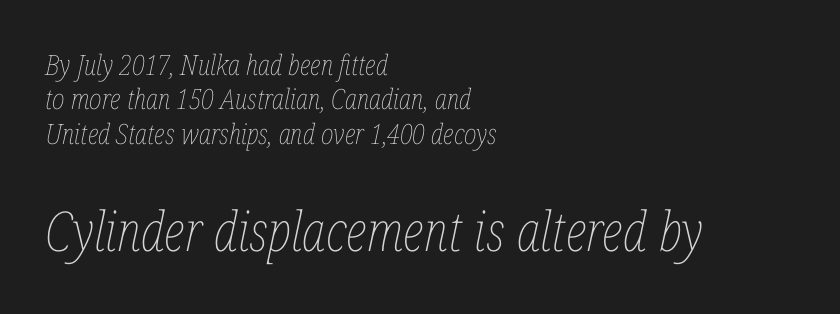
Type without underlining. No extra tracking has been applied to these lines. Slanted lettering throughout. Each letter keeps its own natural width here, so spacing adapts to shape. Layout note: lines flush left.
